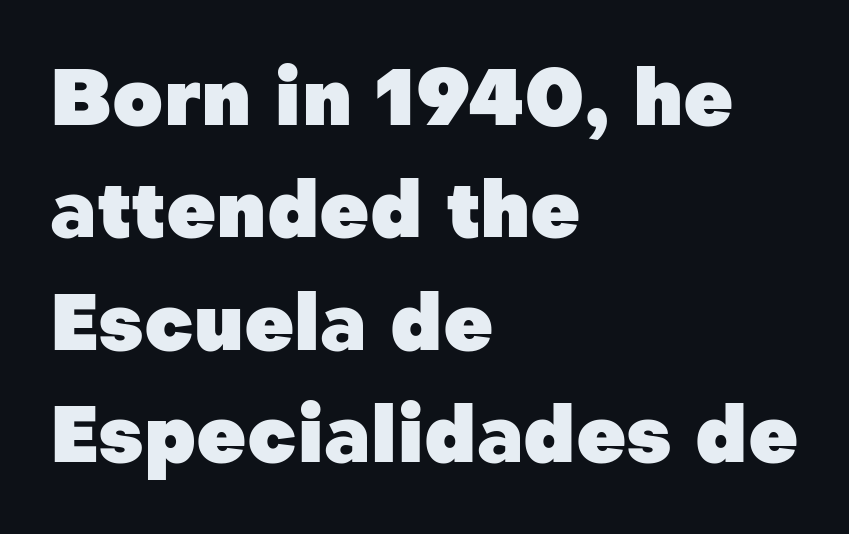
The image shows 78 px heavy sans-serif type, upright; set left-aligned, normal line spacing (1.44x), normal letter spacing, not underlined; low stroke contrast and a medium x-height.
